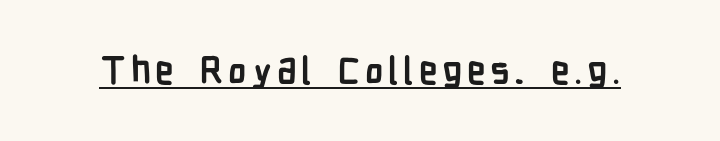
Q: Is the text bold? A: Yes.
Q: Is the text italic (slanted)? A: No, it is upright.
Q: Is the typeface a serif or a sans-serif typeface? A: Sans-serif.
Q: Is the text underlined? A: Yes.
Q: Width (condensed, normal, or wide)? A: Condensed.
Q: Stroke contrast? A: Low.
Q: x-height? A: Medium.
Q: Monospaced? A: No.
